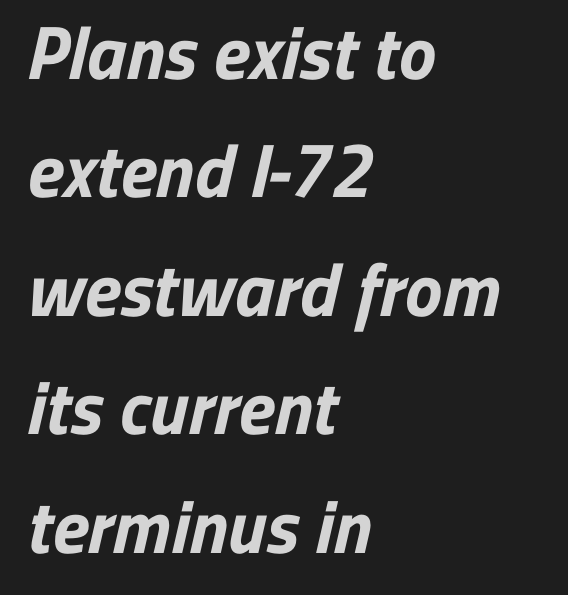
The letters advance in unequal steps, a hallmark of proportional type. Casual observation: everything's shoved over to the left. Horizontal bands of white between lines are of average thickness. Font category for this specimen: sans-serif. A bare baseline throughout the passage. Does the weight exceed regular? Yes, all the way to bold.
